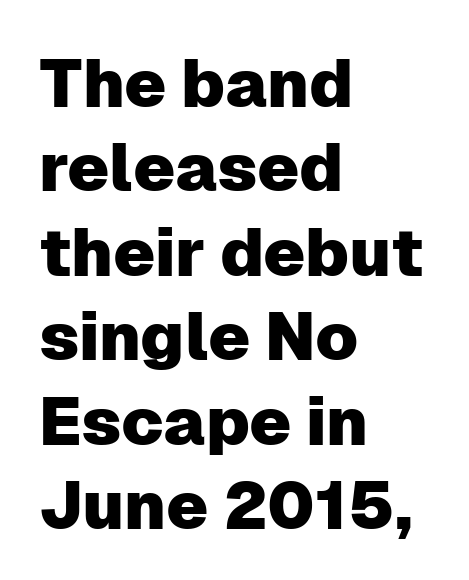
Q: Is the text italic (slanted)? A: No, it is upright.
Q: Is the typeface a serif or a sans-serif typeface? A: Sans-serif.
Q: Is the text underlined? A: No.
Q: How is the paragraph aligned? A: Left-aligned.
Q: Is the spacing between letters normal or unusually wide? A: Normal.
Q: Is the spacing between lines tight, normal or loose? A: Normal.
Q: Width (condensed, normal, or wide)? A: Normal.
Q: Stroke contrast? A: Low.
Q: x-height? A: Medium.
Q: Monospaced? A: No.
